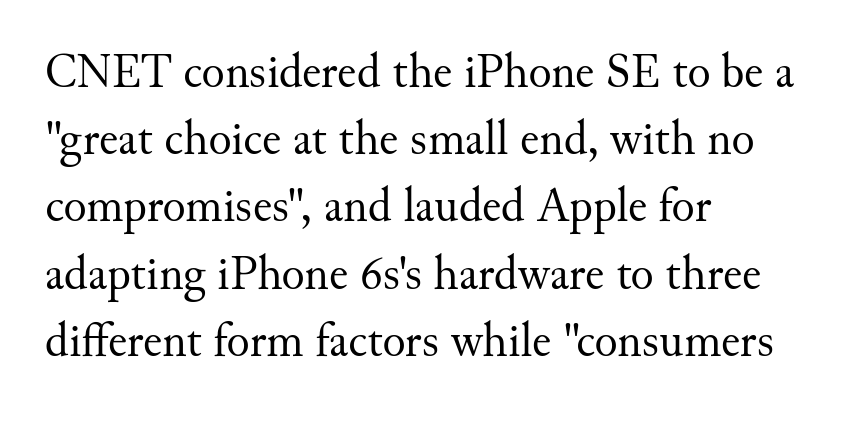
If you measured baseline to baseline, you'd find a middling distance. These lines are set flush left with a ragged right edge. No extra tracking has been applied to these lines. Quick note: underline off.
